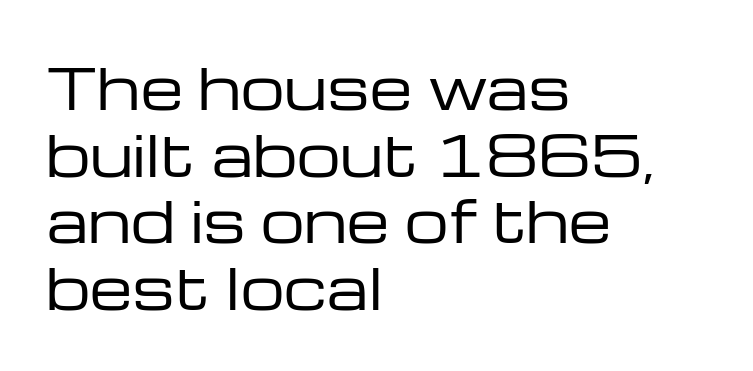
Q: Is the text bold? A: No.
Q: Is the text italic (slanted)? A: No, it is upright.
Q: Is the typeface a serif or a sans-serif typeface? A: Sans-serif.
Q: Is the text underlined? A: No.
Q: How is the paragraph aligned? A: Left-aligned.
Q: Is the spacing between letters normal or unusually wide? A: Normal.
Q: Width (condensed, normal, or wide)? A: Wide.
Q: Stroke contrast? A: Low.
Q: x-height? A: Medium.
Q: Monospaced? A: No.
